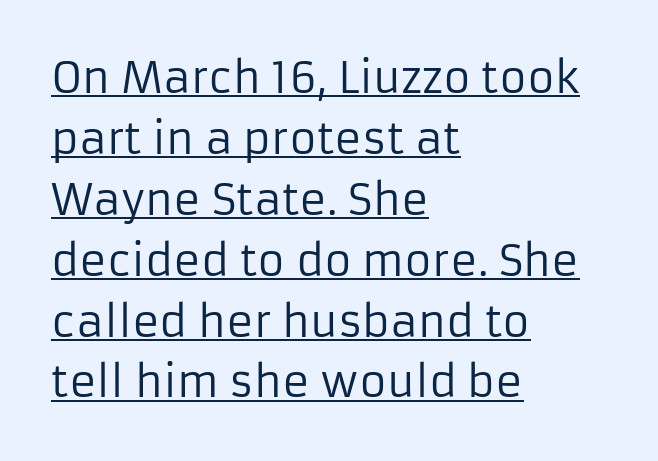
In terms of posture, this sample is upright. The line texture is even and compact thanks to regular tracking. Which margin do the lines hug? The left one — the right edge is uneven. These lines sit exactly where default settings would place them.
